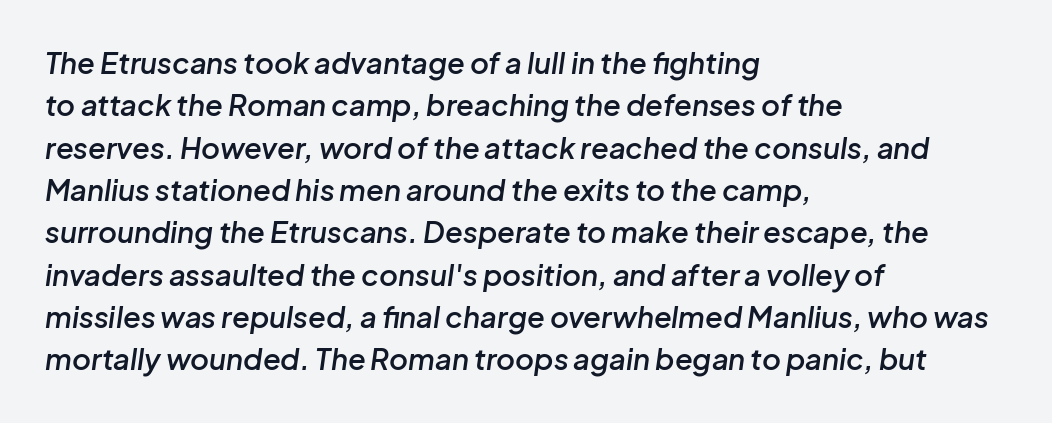
The image shows 29 px semibold type, italic (leaning right); set left-aligned, normal line spacing (1.46x), normal letter spacing, not underlined; low stroke contrast and a medium x-height.
